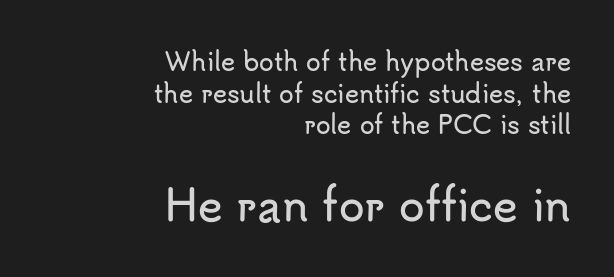
Q: Is the text italic (slanted)? A: No, it is upright.
Q: Is the typeface a serif or a sans-serif typeface? A: Sans-serif.
Q: Is the text underlined? A: No.
Q: How is the paragraph aligned? A: Right-aligned.
Q: Is the spacing between letters normal or unusually wide? A: Normal.
Q: Is the spacing between lines tight, normal or loose? A: Normal.
Q: Which block of text is set in a larger size, the first (top) or the second (bottom)? A: The second (bottom) one.
Q: Width (condensed, normal, or wide)? A: Normal.
Q: Stroke contrast? A: Low.
Q: x-height? A: Small.
Q: Monospaced? A: No.
